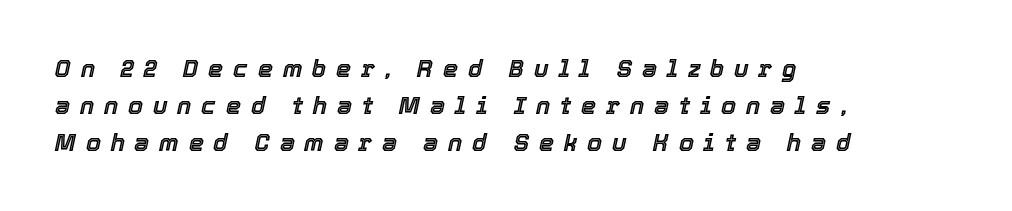
The image shows 24 px text type, italic (leaning right); set left-aligned, normal line spacing (1.54x), unusually wide letter spacing (+0.41 em), not underlined.
